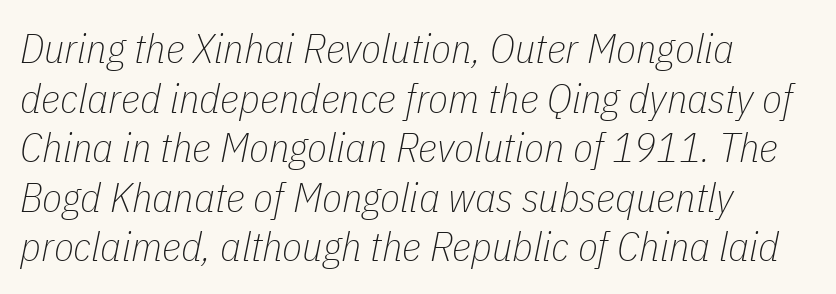
{"italic": "yes", "lean": "right", "slant_degrees": 11, "bold": "no", "weight": "thin", "width": "condensed", "stroke_contrast": "low", "x_height": "medium", "monospaced": "no", "underline": "no", "align": "left", "line_spacing_ratio": 1.21, "letter_spacing": "normal", "letter_spacing_em": 0.0, "glyph_px": 41}
